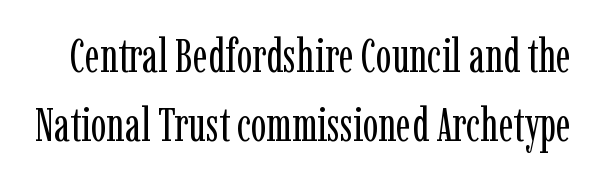
Ordinary non-slanted type is in use. Notice how descenders clear the ascenders below comfortably — that's standard leading. Underlining? Definitely not there. Here the glyphs are tracked normally, forming tight word shapes. Character widths vary here, with narrow letters taking less room than wide ones.
